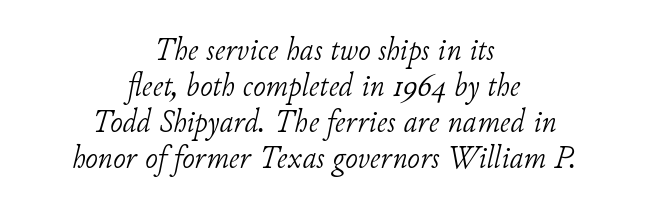
{"serif": "yes", "italic": "yes", "lean": "right", "slant_degrees": 11, "bold": "no", "weight": "light", "width": "normal", "stroke_contrast": "low", "x_height": "small", "monospaced": "no", "underline": "no", "align": "center", "line_spacing": "tight", "line_spacing_ratio": 1.06, "letter_spacing": "normal", "letter_spacing_em": 0.0, "glyph_px": 34}
